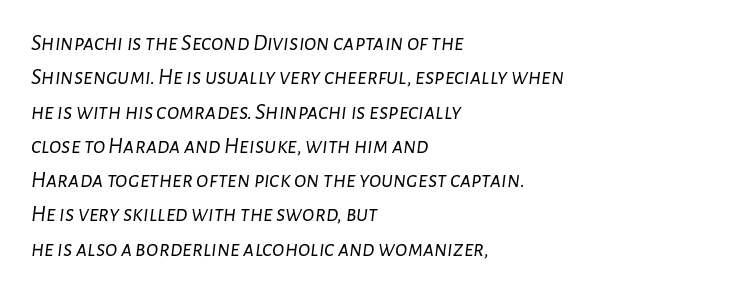
The image shows 23 px text type, italic (leaning right); set left-aligned, normal line spacing (1.49x), normal letter spacing, not underlined.
